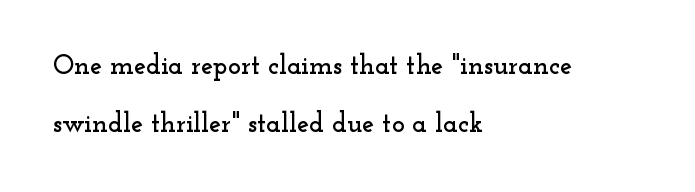
The passage shown has conventional tracking throughout. Unlike italic type, these characters show no tilt at all. One glance says open: line gaps are wider than usual. The space beneath each line is pristine and unruled. Which margin do the lines hug? The left one — the right edge is uneven.
